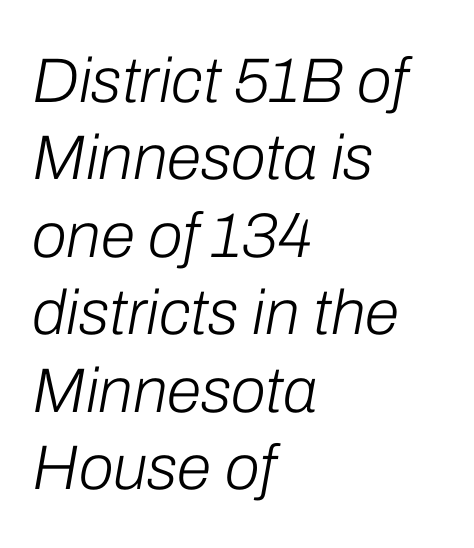
The letterforms sit at book weight or below. Notice how the passage keeps a crisp vertical edge on the left only. Is this a fixed-width face? No — the glyphs have proportional, varying widths. The letterforms sit shoulder to shoulder at normal distance.
